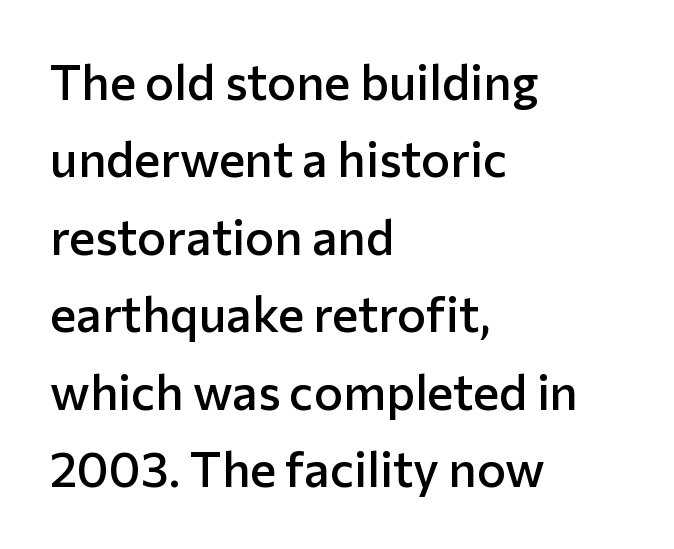
The image shows 49 px semibold sans-serif type, upright; set left-aligned, normal line spacing (1.58x), normal letter spacing, not underlined; low stroke contrast and a medium x-height.
